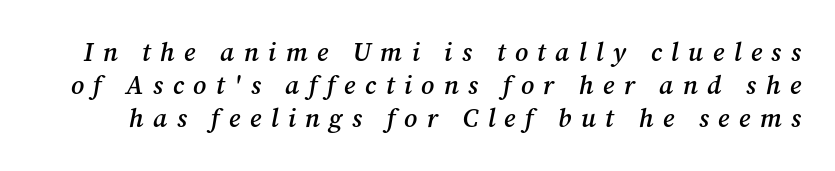
Check under the words: just untouched page. You can tell it's italic because the verticals aren't actually vertical. Spacing between characters has been opened up far beyond the box default. A typesetter would call this leading conventional body-copy spacing. Students, this is semibold: more ink than regular, less than bold.
